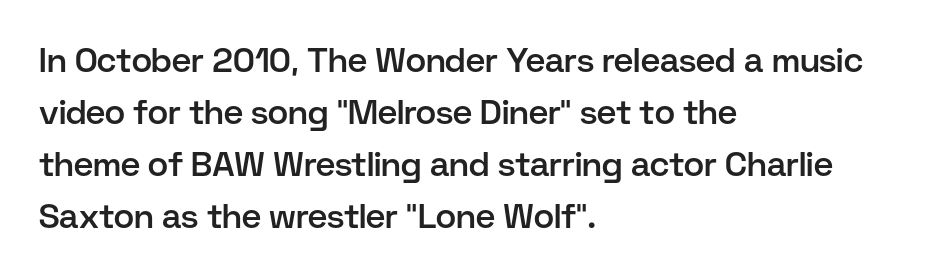
Q: Is the text bold? A: Semi-bold.
Q: Is the text italic (slanted)? A: No, it is upright.
Q: Is the typeface a serif or a sans-serif typeface? A: Sans-serif.
Q: Is the text underlined? A: No.
Q: How is the paragraph aligned? A: Left-aligned.
Q: Is the spacing between letters normal or unusually wide? A: Normal.
Q: Is the spacing between lines tight, normal or loose? A: Normal.
Q: Width (condensed, normal, or wide)? A: Normal.
Q: Stroke contrast? A: Low.
Q: x-height? A: Medium.
Q: Monospaced? A: No.
